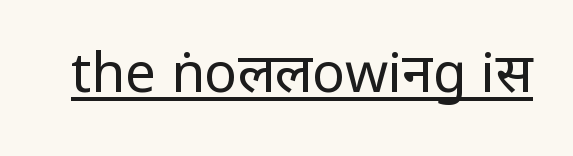
The image shows 55 px regular-weight, condensed sans-serif type, upright; set normal letter spacing, underlined; low stroke contrast.
